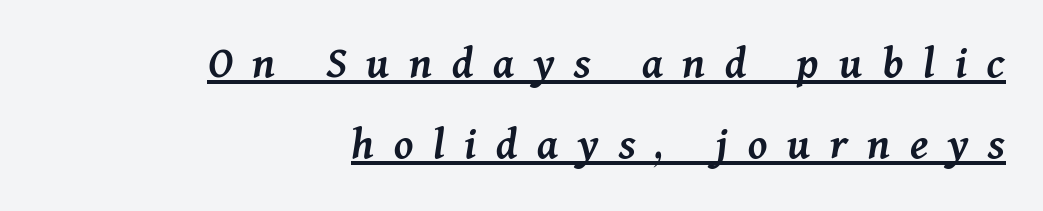
The image shows 47 px semibold type, italic (leaning right); set right-aligned, line spacing 1.72x, unusually wide letter spacing (+0.42 em), underlined; medium stroke contrast and a medium x-height.
